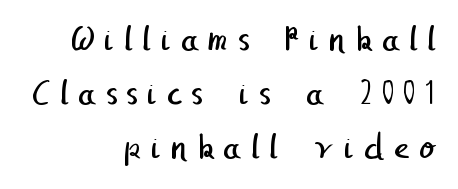
{"serif": "no", "bold": "no", "weight": "regular", "width": "normal", "stroke_contrast": "low", "x_height": "medium", "underline": "no", "align": "right", "line_spacing": "normal", "line_spacing_ratio": 1.5, "letter_spacing": "wide", "letter_spacing_em": 0.27, "glyph_px": 36}
